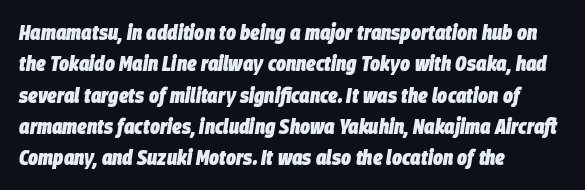
The image shows 21 px bold type, italic (leaning right); set left-aligned, normal line spacing (1.49x), normal letter spacing, not underlined.
